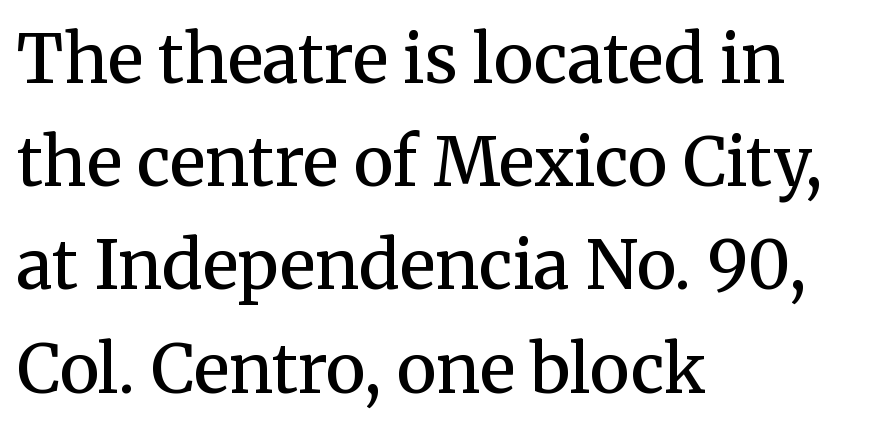
Underlining? Definitely not there. A fair bit of extra ink — the face is semibold, not bold. This sample uses a serif face. Each letter keeps its own natural width here, so spacing adapts to shape. Normally led — the rows are evenly, conventionally spaced. This is roman type, the default non-slanted kind.
